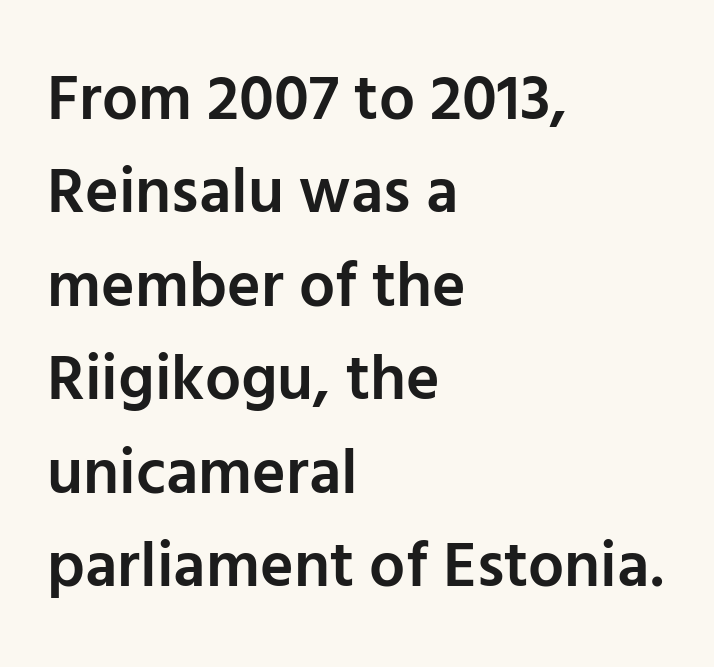
Evenly set lines give the paragraph a standard silhouette. Think of a printed novel: that variable character pitch is what you see here. Semibold letterforms, between regular and bold. The gaps between neighbouring characters are ordinary and unremarkable. The lettering holds an erect, upright posture throughout. Clear beneath every line of the passage.
